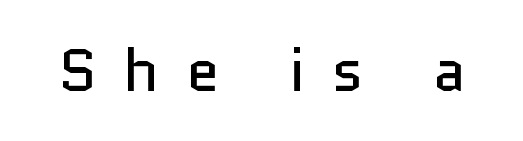
Q: Is the text bold? A: No.
Q: Is the text italic (slanted)? A: No, it is upright.
Q: Is the typeface a serif or a sans-serif typeface? A: Sans-serif.
Q: Is the text underlined? A: No.
Q: Is the spacing between letters normal or unusually wide? A: Unusually wide.
Q: Width (condensed, normal, or wide)? A: Normal.
Q: Stroke contrast? A: Low.
Q: x-height? A: Medium.
Q: Monospaced? A: No.
